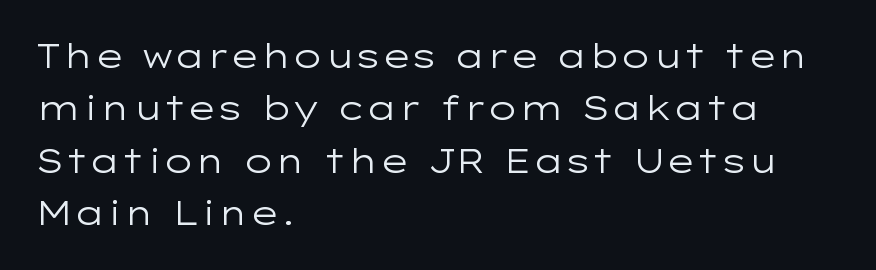
Underline: absent. This reads as an unemphasized weight, regular at the heaviest. Note the varied advance widths — an 'i' is clearly narrower than an 'm'. These lines keep a tight, regular rhythm from letter to letter. If you measured baseline to baseline, you'd find a middling distance. Every row of glyphs begins at an identical x-position on the left.
